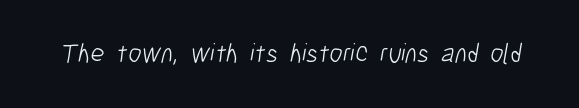
{"bold": "no", "underline": "no", "letter_spacing": "normal", "letter_spacing_em": 0.0, "glyph_px": 27}
